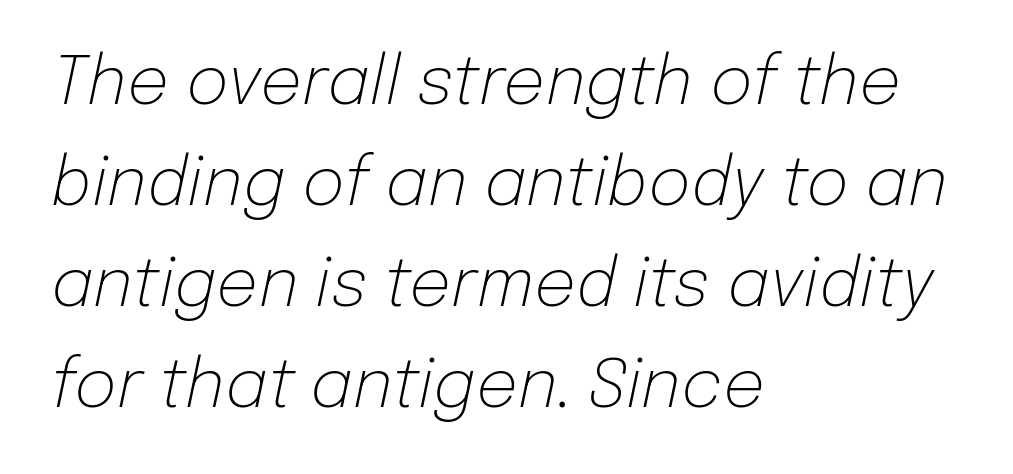
Q: Is the text bold? A: No.
Q: Is the text italic (slanted)? A: Yes, it leans right by about 12 degrees.
Q: Is the text underlined? A: No.
Q: How is the paragraph aligned? A: Left-aligned.
Q: Is the spacing between letters normal or unusually wide? A: Normal.
Q: Is the spacing between lines tight, normal or loose? A: Normal.
Q: Width (condensed, normal, or wide)? A: Normal.
Q: Stroke contrast? A: Low.
Q: x-height? A: Medium.
Q: Monospaced? A: No.
